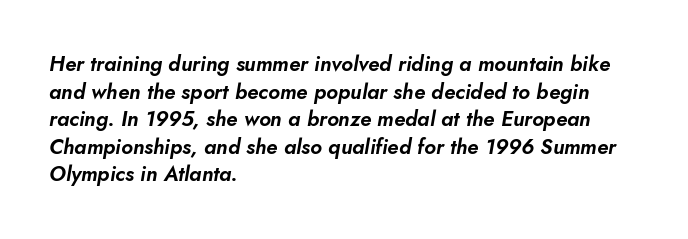
The image shows 21 px text type, italic (leaning right); set left-aligned, normal line spacing (1.31x), normal letter spacing, not underlined.
